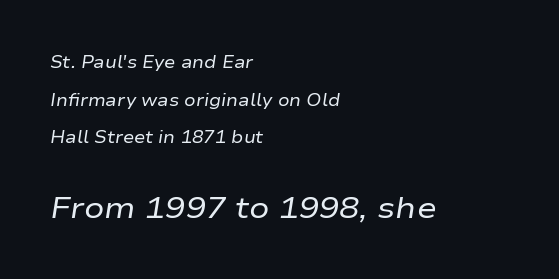
The image shows 30 px regular-weight, wide type, italic (leaning right); set left-aligned, loose line spacing (2.21x), normal letter spacing, not underlined; the second (bottom) block is 1.76x larger; low stroke contrast and a medium x-height.
